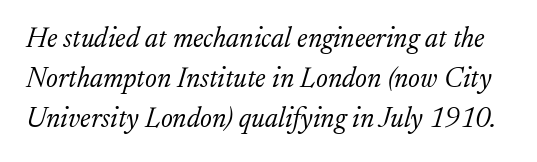
{"serif": "yes", "italic": "yes", "lean": "right", "slant_degrees": 17, "bold": "no", "weight": "light", "width": "normal", "stroke_contrast": "low", "x_height": "small", "monospaced": "no", "underline": "no", "line_spacing": "normal", "line_spacing_ratio": 1.43, "letter_spacing": "normal", "letter_spacing_em": 0.0, "glyph_px": 28}
